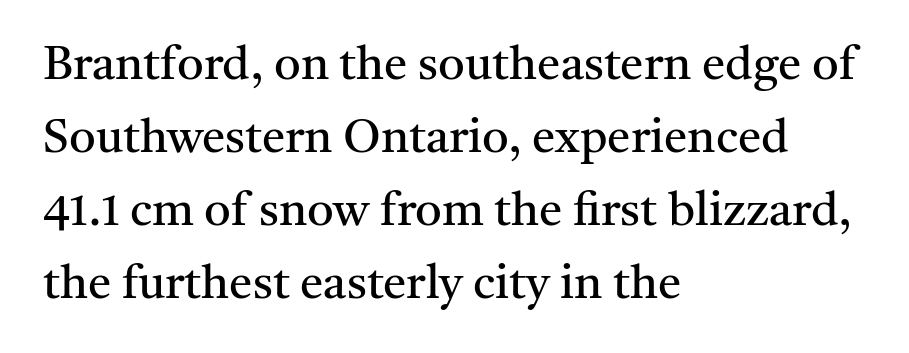
Q: Is the text bold? A: No.
Q: Is the text italic (slanted)? A: No, it is upright.
Q: Is the typeface a serif or a sans-serif typeface? A: Serif.
Q: Is the text underlined? A: No.
Q: How is the paragraph aligned? A: Left-aligned.
Q: Is the spacing between letters normal or unusually wide? A: Normal.
Q: Is the spacing between lines tight, normal or loose? A: Normal.
Q: Width (condensed, normal, or wide)? A: Normal.
Q: Stroke contrast? A: Medium.
Q: x-height? A: Medium.
Q: Monospaced? A: No.
